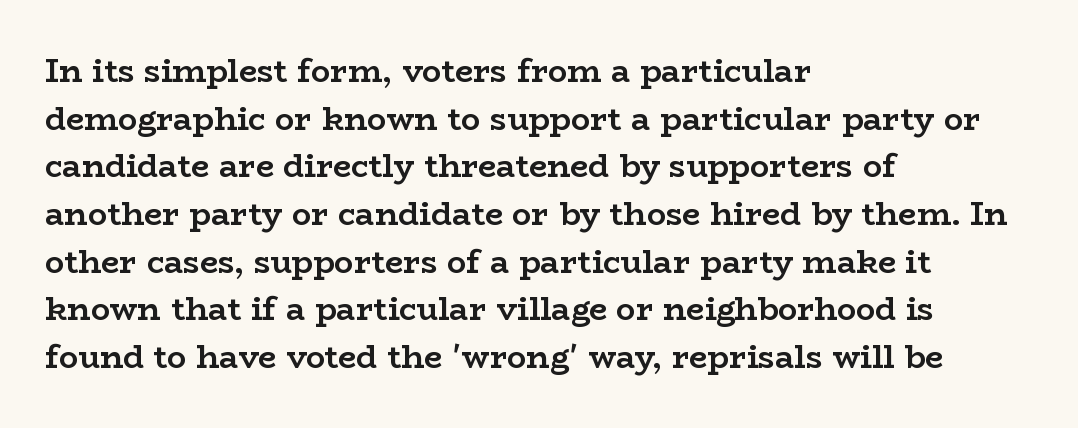
{"serif": "yes", "italic": "no", "bold": "yes", "weight": "semibold", "width": "wide", "stroke_contrast": "low", "x_height": "medium", "monospaced": "no", "underline": "no", "align": "left", "line_spacing": "normal", "line_spacing_ratio": 1.49, "letter_spacing": "normal", "letter_spacing_em": 0.0, "glyph_px": 32}
